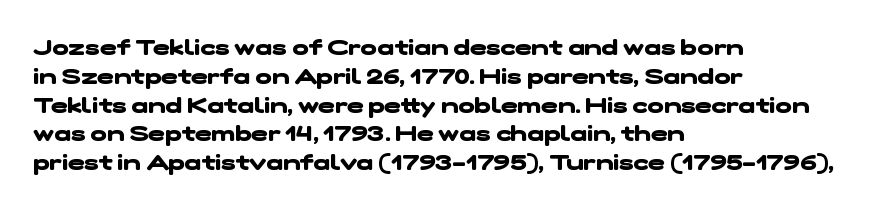
The passage shown is not underscored anywhere. Does the copy run flush right? No — it runs flush left. The rendering keeps characters at their native spacing. Caption: bold face, heavy strokes. Leading matches the norm, producing a regular column.
